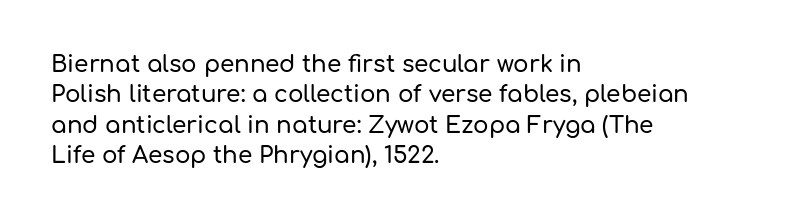
Q: Is the text italic (slanted)? A: No, it is upright.
Q: Is the text underlined? A: No.
Q: How is the paragraph aligned? A: Left-aligned.
Q: Is the spacing between letters normal or unusually wide? A: Normal.
Q: Is the spacing between lines tight, normal or loose? A: Normal.
